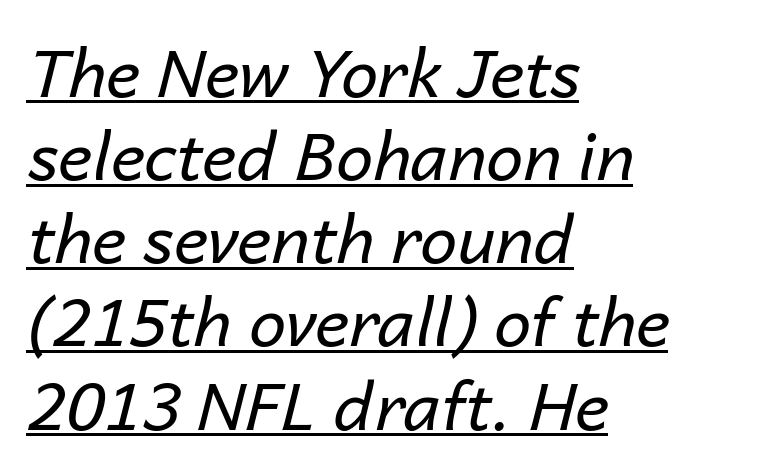
Is there an underline? Yes — a line sits under the letters. The rendering uses a moderate line-height, typical for paragraphs. Teacher's note: observe the even left margin — that is flush-left alignment. The specimen reads as italic at a glance. Looks like regular typesetting: each glyph gets only the width it needs.
